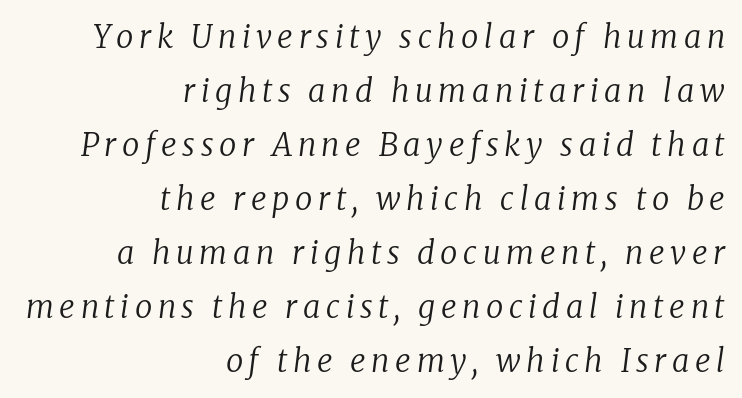
A typesetter would call this proportional, since set widths differ per character. Nothing heavy about these letters — not bold at all. When letters slant like this, we call the style italic. Note: serifs present on the glyphs. The glyphs are unaccompanied by any horizontal stroke below them. Casual observation: everything's shoved over to the right.
